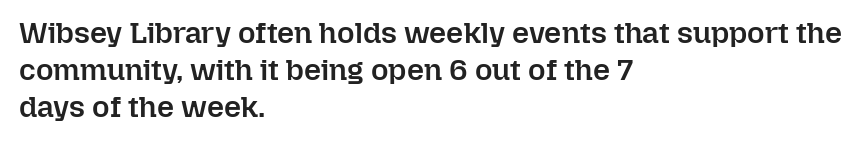
Q: Is the text bold? A: Semi-bold.
Q: Is the text italic (slanted)? A: No, it is upright.
Q: Is the text underlined? A: No.
Q: How is the paragraph aligned? A: Left-aligned.
Q: Is the spacing between letters normal or unusually wide? A: Normal.
Q: Width (condensed, normal, or wide)? A: Normal.
Q: Stroke contrast? A: Low.
Q: x-height? A: Medium.
Q: Monospaced? A: No.
